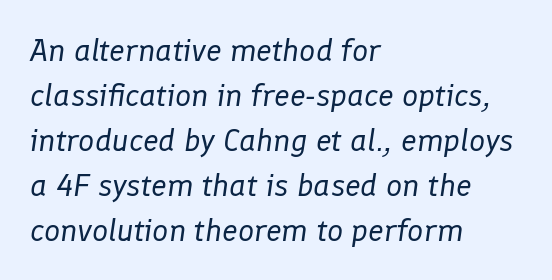
There is no visible air inserted between adjacent glyphs. Notice how the stems are inclined rather than vertical — that's the hallmark of italics. The passage shown stacks its lines at a standard gap. Is the stroke heavy? The answer is a plain regular-or-lighter. The foot of each line stays bare and open. Teacher's note: observe the even left margin — that is flush-left alignment.
